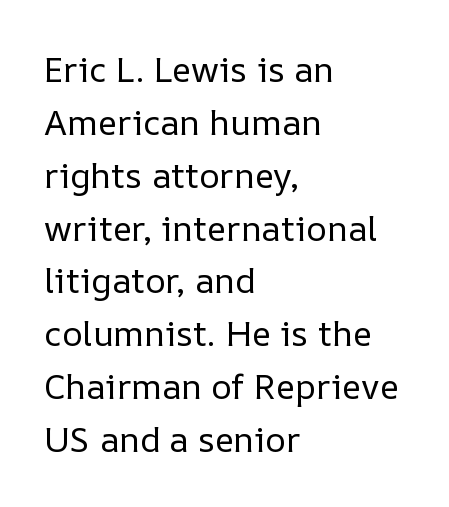
{"italic": "no", "bold": "no", "weight": "regular", "width": "normal", "stroke_contrast": "low", "x_height": "medium", "monospaced": "no", "underline": "no", "align": "left", "line_spacing": "normal", "line_spacing_ratio": 1.51, "letter_spacing": "normal", "letter_spacing_em": 0.0, "glyph_px": 35}
